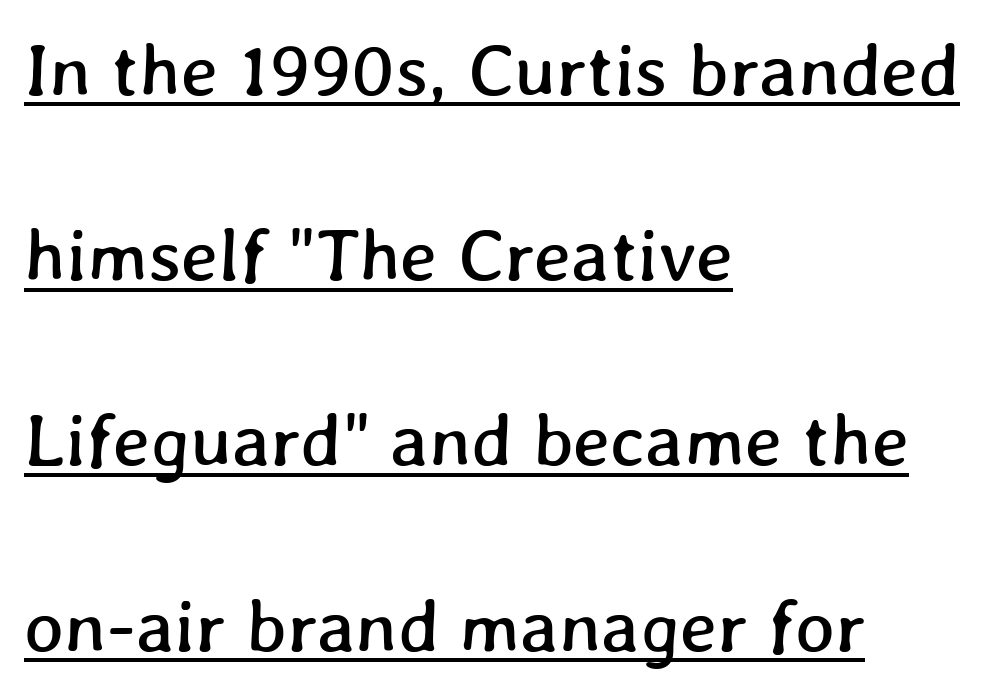
{"width": "normal", "stroke_contrast": "low", "x_height": "medium", "monospaced": "no", "underline": "yes", "align": "left", "line_spacing": "loose", "line_spacing_ratio": 2.47, "letter_spacing": "normal", "letter_spacing_em": 0.0, "glyph_px": 75}
